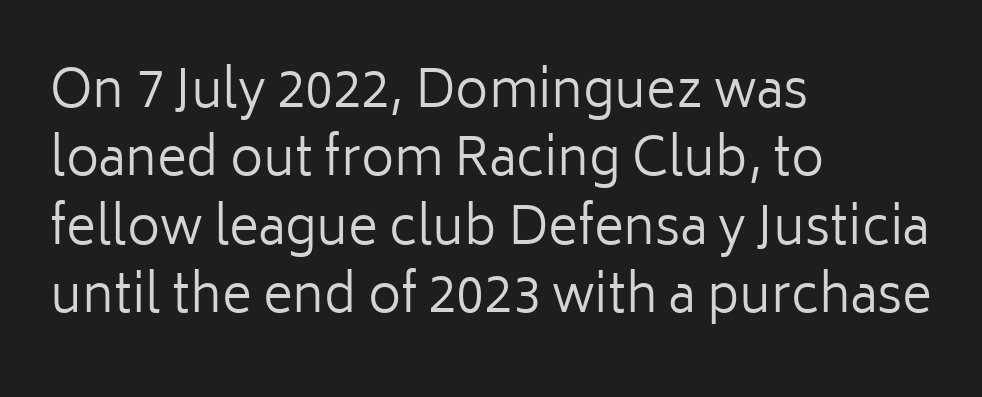
{"serif": "no", "italic": "no", "bold": "no", "weight": "regular", "width": "normal", "stroke_contrast": "low", "x_height": "medium", "monospaced": "no", "underline": "no", "align": "left", "line_spacing": "normal", "line_spacing_ratio": 1.34, "letter_spacing": "normal", "letter_spacing_em": 0.0, "glyph_px": 51}
